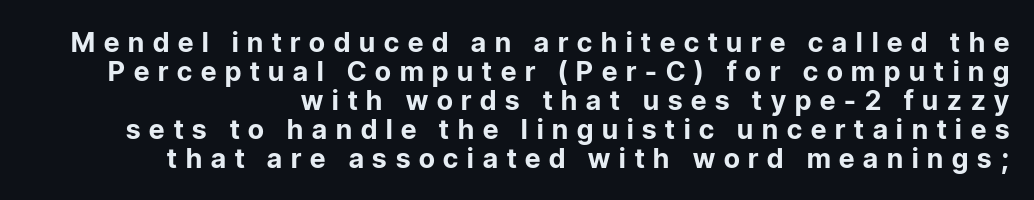
Strong, thick strokes mark this as bold type. These lines huddle together more closely than default settings would place them. Rule under the text: the space is simply empty. The axis of the letterforms is exactly vertical. All the whitespace from short lines collects on the left.
